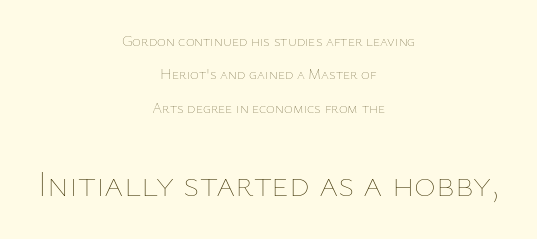
{"italic": "no", "bold": "no", "weight": "thin", "width": "normal", "stroke_contrast": "low", "x_height": "medium", "monospaced": "no", "underline": "no", "align": "center", "line_spacing": "loose", "line_spacing_ratio": 2.23, "letter_spacing": "normal", "letter_spacing_em": 0.0, "larger_block": "second", "size_ratio": 2.47, "glyph_px": 37}
